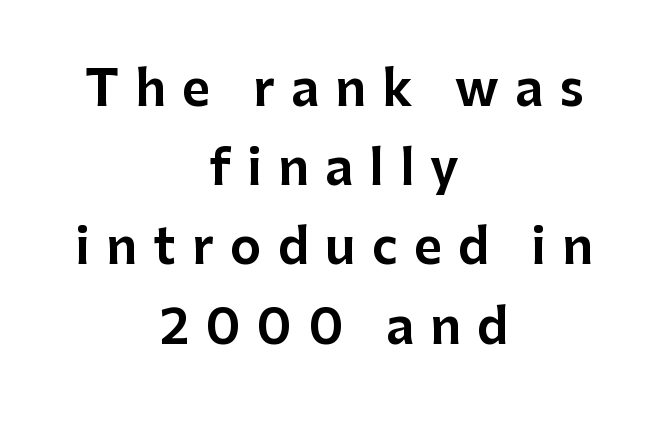
Centered paragraph, ragged on both sides. Notice how the stems are strictly vertical — no italics here. Do the characters align in a grid? No, the font is proportional. The leading is moderate, giving the passage an even texture. Descenders hang freely into open space.
